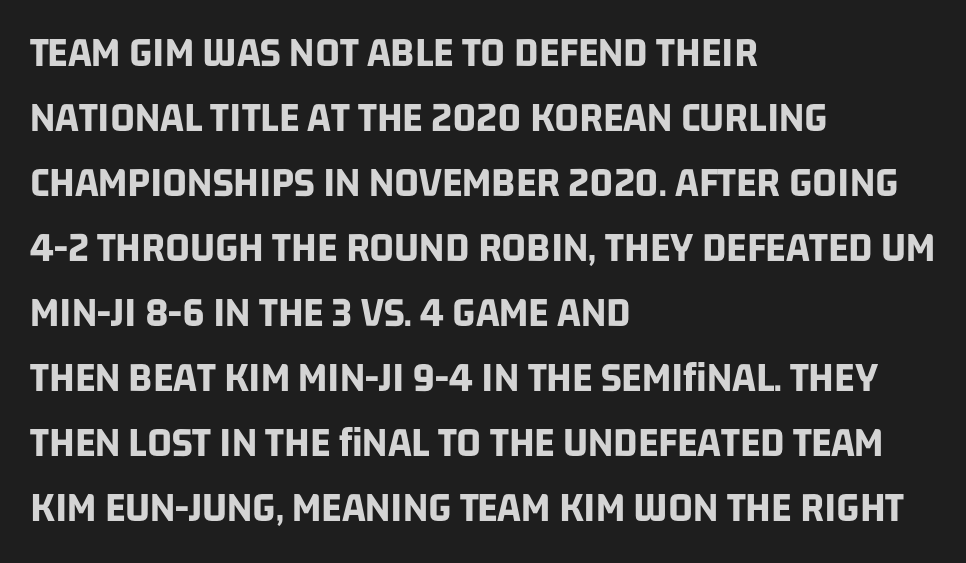
The image shows 43 px bold, condensed sans-serif type; set left-aligned, normal line spacing (1.51x), normal letter spacing, not underlined; low stroke contrast and a large x-height.
